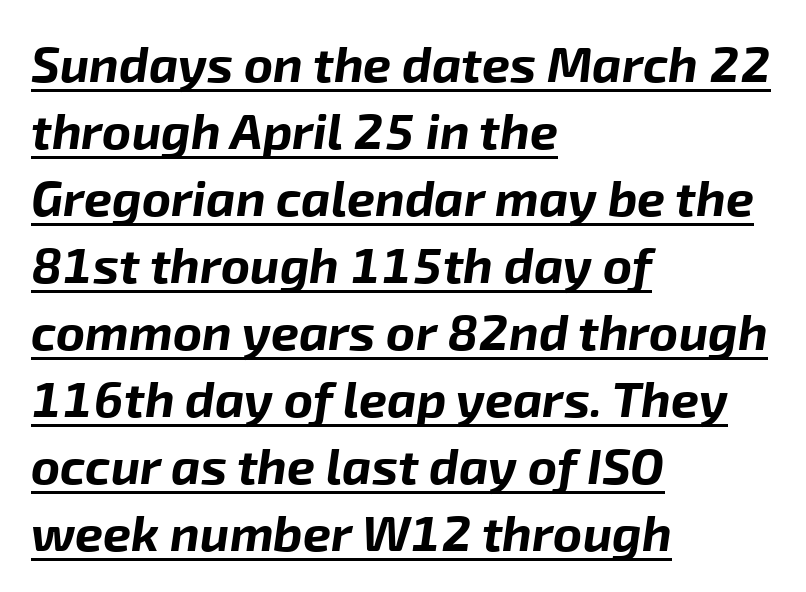
The words here are underlined. Italic: yes, the glyphs are oblique. A student would call this left alignment; a typographer would say flush left, rag right. As a designer I'd log this as weight 700, bold. The passage shown is typed in a proportional face where columns would drift. Here the glyphs are tracked normally, forming tight word shapes.
